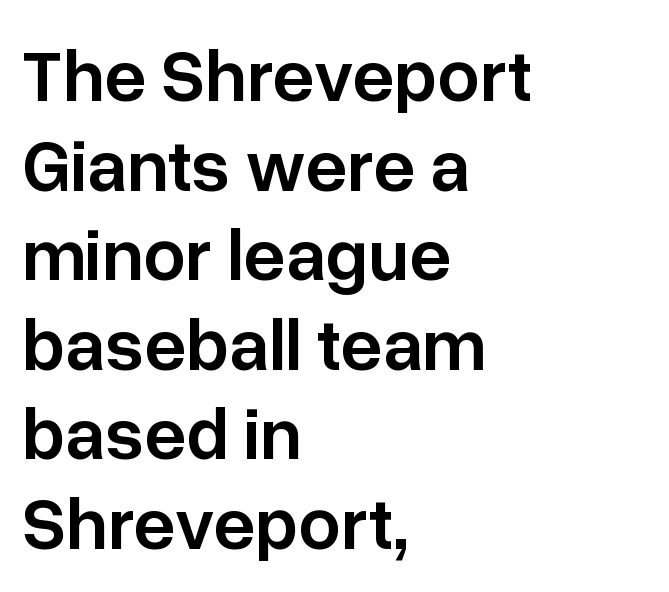
The image shows 74 px semibold sans-serif type, upright; set left-aligned, line spacing 1.21x, normal letter spacing, not underlined; low stroke contrast and a medium x-height.
